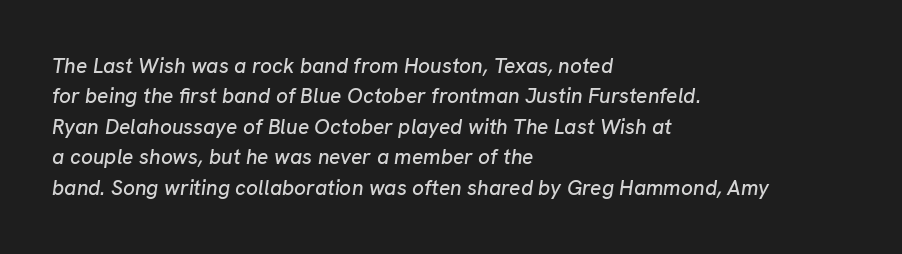
The image shows 21 px text type, italic (leaning right); set left-aligned, normal line spacing (1.45x), normal letter spacing, not underlined.
